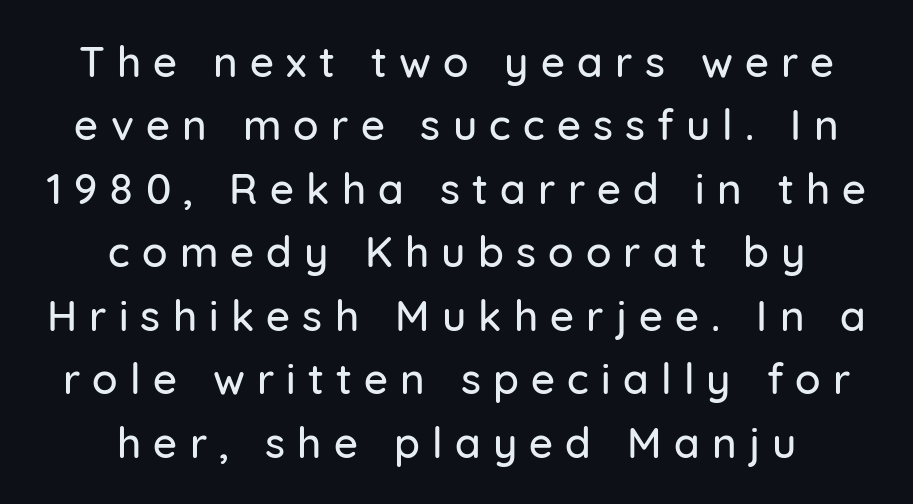
The foot of each line stays bare and open. Rendered with straight, roman letterforms. Students, observe: this is what conventionally led text looks like. The face used here is proportionally spaced, like ordinary book or web type. The passage is arranged like a title page — every line centered.
